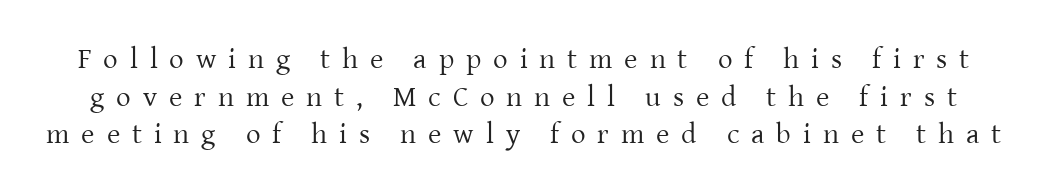
The image shows 29 px regular-weight serif type, upright; set normal line spacing (1.3x), unusually wide letter spacing (+0.41 em), not underlined; low stroke contrast and a medium x-height.
